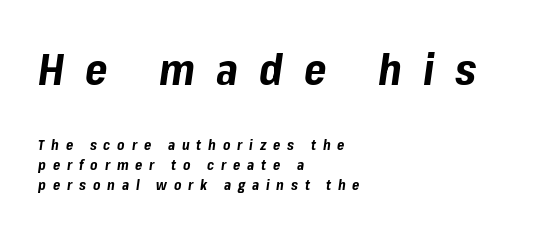
The image shows 43 px bold type, italic (leaning right); set left-aligned, normal line spacing (1.45x), unusually wide letter spacing (+0.49 em), not underlined; the first (top) block is 3.07x larger; low stroke contrast and a medium x-height.
